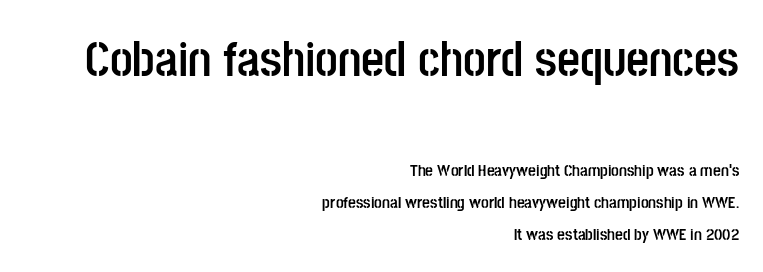
Q: Is the text bold? A: Yes.
Q: Is the text italic (slanted)? A: No, it is upright.
Q: Is the typeface a serif or a sans-serif typeface? A: Sans-serif.
Q: Is the text underlined? A: No.
Q: How is the paragraph aligned? A: Right-aligned.
Q: Is the spacing between letters normal or unusually wide? A: Normal.
Q: Which block of text is set in a larger size, the first (top) or the second (bottom)? A: The first (top) one.
Q: Width (condensed, normal, or wide)? A: Condensed.
Q: Stroke contrast? A: Low.
Q: x-height? A: Large.
Q: Monospaced? A: No.
